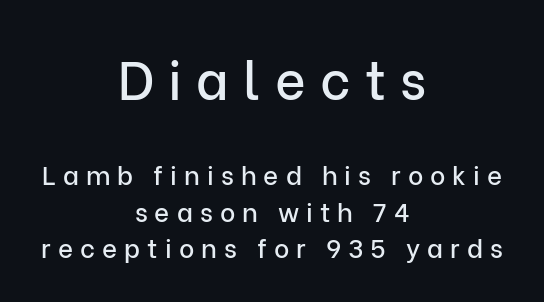
The glyphs in this specimen are sans serif. Is there any slant? The stems are plumb. Each word looks stretched out because of the extra space between its letters. The rendering uses natural spacing where letterforms have individual widths. The foot of each line stays bare and open.
